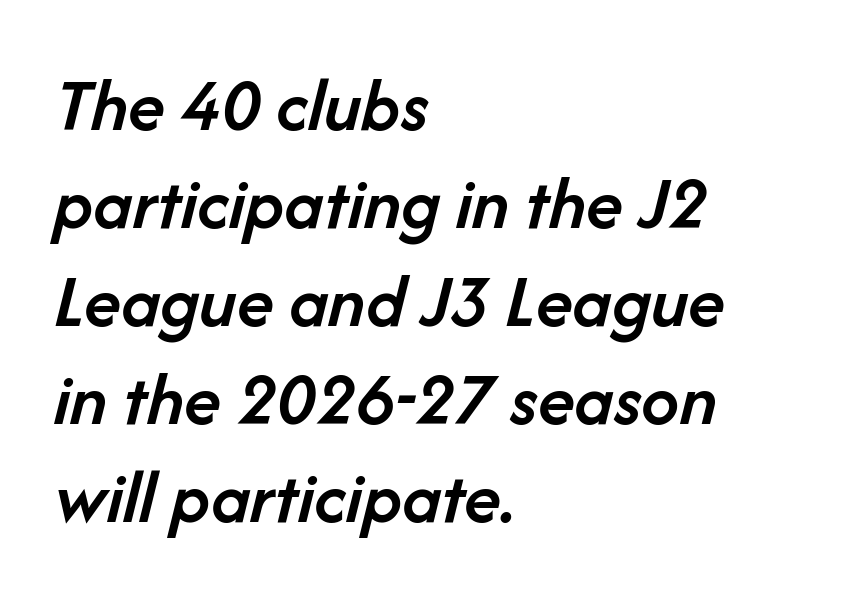
{"italic": "yes", "lean": "right", "slant_degrees": 14, "bold": "semi", "weight": "semibold", "width": "normal", "stroke_contrast": "low", "x_height": "medium", "monospaced": "no", "underline": "no", "align": "left", "line_spacing": "normal", "line_spacing_ratio": 1.29, "letter_spacing": "normal", "letter_spacing_em": 0.0, "glyph_px": 76}
